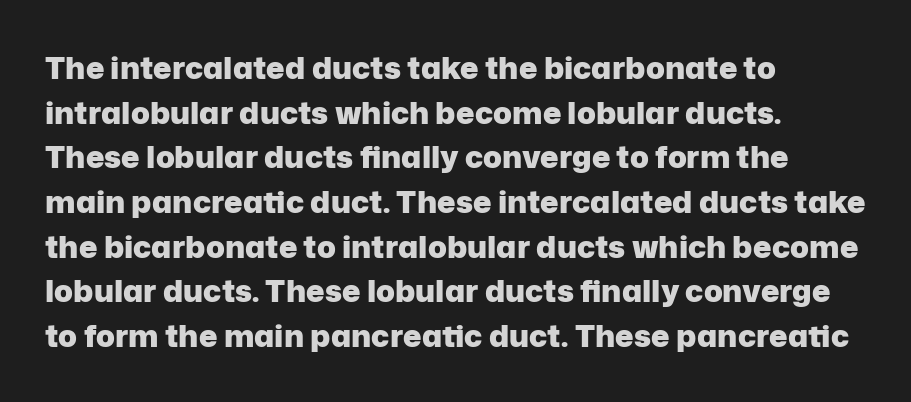
Ordinary non-slanted type is in use. Each letter keeps its own natural width here, so spacing adapts to shape. The foot of each line stays bare and open. Every row of glyphs begins at an identical x-position on the left. Typesetter's note: full bold, strokes at maximum text heaviness. Each letter's strokes conclude bluntly, with no projecting serifs.
